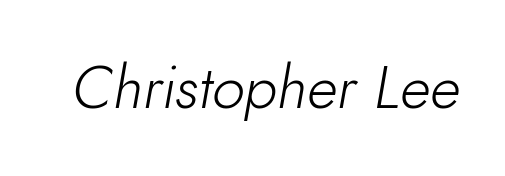
No extra tracking has been applied to these lines. Nothing heavy about these letters — not bold at all. This rendering features lettering with no underline. Rendered with sloped, italic letterforms. Character widths vary here, with narrow letters taking less room than wide ones.
